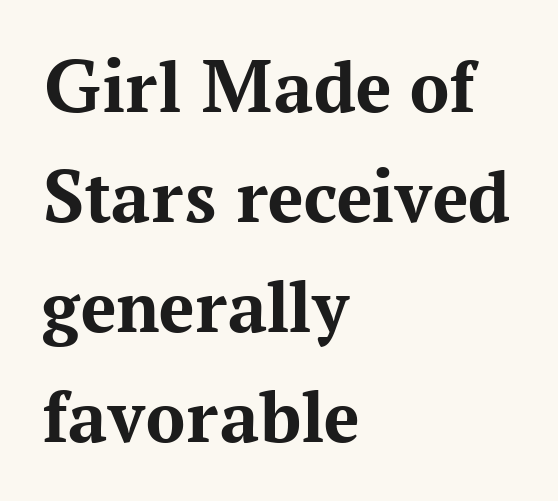
Q: Is the text bold? A: Yes.
Q: Is the text italic (slanted)? A: No, it is upright.
Q: Is the typeface a serif or a sans-serif typeface? A: Serif.
Q: Is the text underlined? A: No.
Q: How is the paragraph aligned? A: Left-aligned.
Q: Is the spacing between letters normal or unusually wide? A: Normal.
Q: Is the spacing between lines tight, normal or loose? A: Normal.
Q: Width (condensed, normal, or wide)? A: Normal.
Q: Stroke contrast? A: Medium.
Q: x-height? A: Medium.
Q: Monospaced? A: No.
